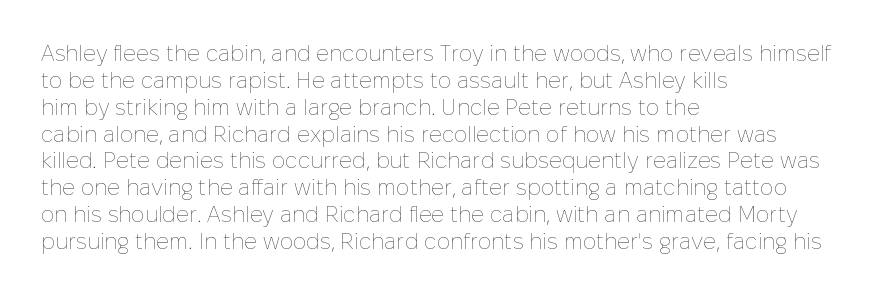
{"italic": "no", "bold": "no", "underline": "no", "align": "left", "line_spacing_ratio": 1.22, "letter_spacing": "normal", "letter_spacing_em": 0.0, "glyph_px": 22}
